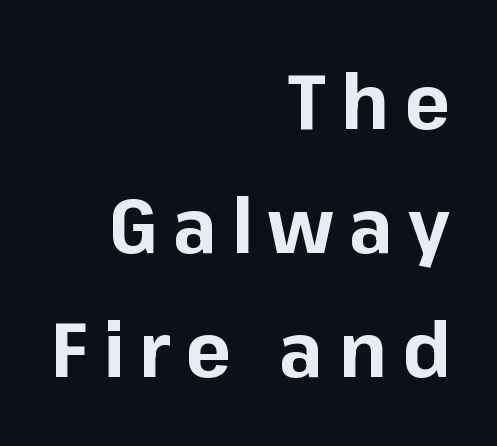
The image shows 76 px bold sans-serif type, upright; set right-aligned, normal line spacing (1.63x), unusually wide letter spacing (+0.2 em), not underlined; low stroke contrast and a medium x-height.
